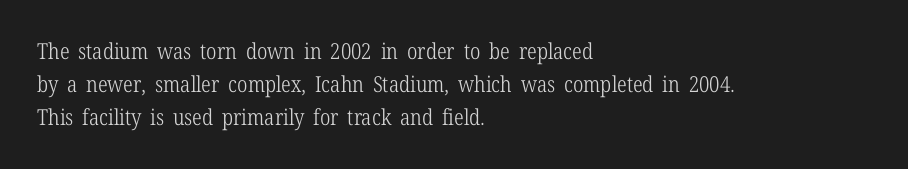
Q: Is the text bold? A: No.
Q: Is the text italic (slanted)? A: No, it is upright.
Q: Is the text underlined? A: No.
Q: How is the paragraph aligned? A: Left-aligned.
Q: Is the spacing between letters normal or unusually wide? A: Normal.
Q: Is the spacing between lines tight, normal or loose? A: Normal.
